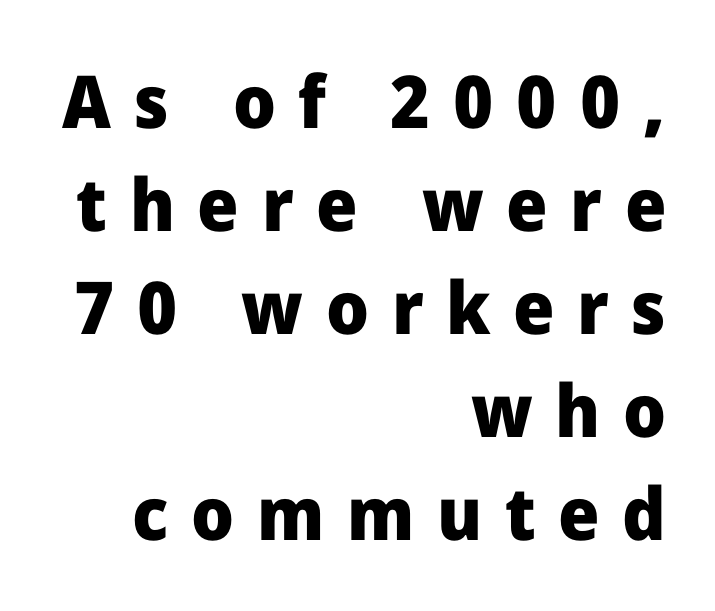
{"serif": "no", "italic": "no", "bold": "yes", "weight": "heavy", "width": "normal", "stroke_contrast": "low", "x_height": "medium", "monospaced": "no", "underline": "no", "align": "right", "line_spacing": "normal", "line_spacing_ratio": 1.41, "letter_spacing": "wide", "letter_spacing_em": 0.31, "glyph_px": 73}
